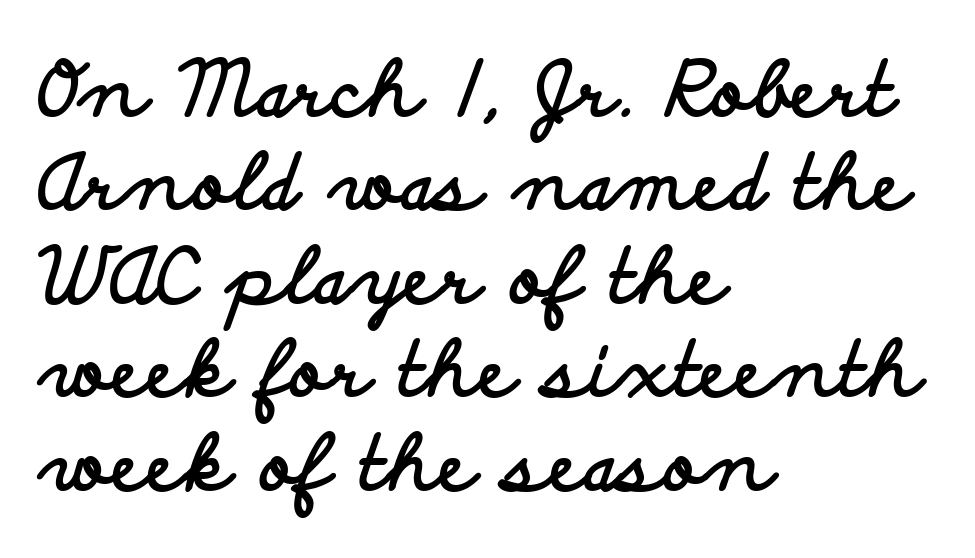
Q: Is the text bold? A: Yes.
Q: Is the text italic (slanted)? A: Yes.
Q: Is the typeface a serif or a sans-serif typeface? A: Sans-serif.
Q: Is the text underlined? A: No.
Q: How is the paragraph aligned? A: Left-aligned.
Q: Is the spacing between letters normal or unusually wide? A: Normal.
Q: Width (condensed, normal, or wide)? A: Wide.
Q: Stroke contrast? A: Low.
Q: x-height? A: Small.
Q: Monospaced? A: No.
